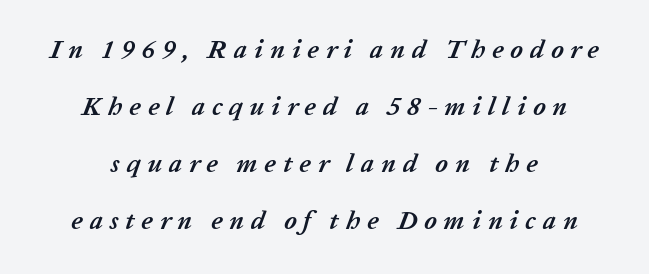
The image shows 26 px bold type, italic (leaning right); set centered, loose line spacing (2.19x), unusually wide letter spacing (+0.26 em), not underlined.
